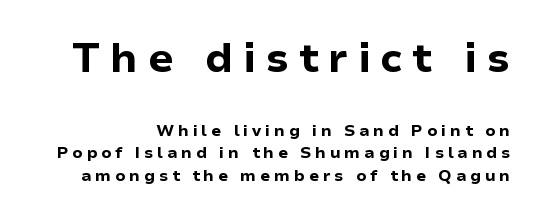
{"serif": "no", "italic": "no", "bold": "yes", "weight": "bold", "width": "normal", "stroke_contrast": "low", "x_height": "medium", "monospaced": "no", "underline": "no", "line_spacing": "normal", "line_spacing_ratio": 1.38, "letter_spacing": "wide", "letter_spacing_em": 0.23, "larger_block": "first", "size_ratio": 2.56, "glyph_px": 41}
